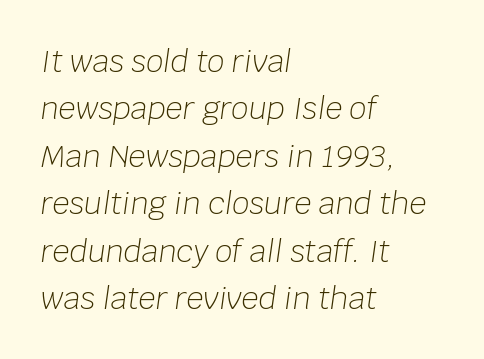
Alignment: flush left. Compared with a typical body face, this is equally light or lighter still. Check under the words: just untouched page. Spacing verdict: proportional, widths tailored to each character. When letters slant like this, we call the style italic. A normal amount of white space separates one row of letters from the next.
